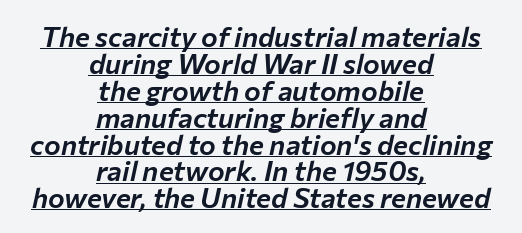
The image shows 28 px text type, italic (leaning right); set centered, tight line spacing (0.96x), normal letter spacing, underlined; low stroke contrast and a medium x-height.
